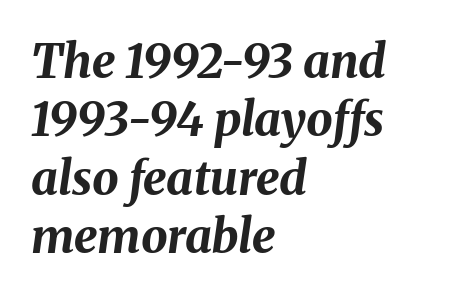
Q: Is the text bold? A: Yes.
Q: Is the text italic (slanted)? A: Yes, it leans right by about 8 degrees.
Q: Is the text underlined? A: No.
Q: How is the paragraph aligned? A: Left-aligned.
Q: Is the spacing between letters normal or unusually wide? A: Normal.
Q: Width (condensed, normal, or wide)? A: Normal.
Q: Stroke contrast? A: Medium.
Q: x-height? A: Medium.
Q: Monospaced? A: No.
